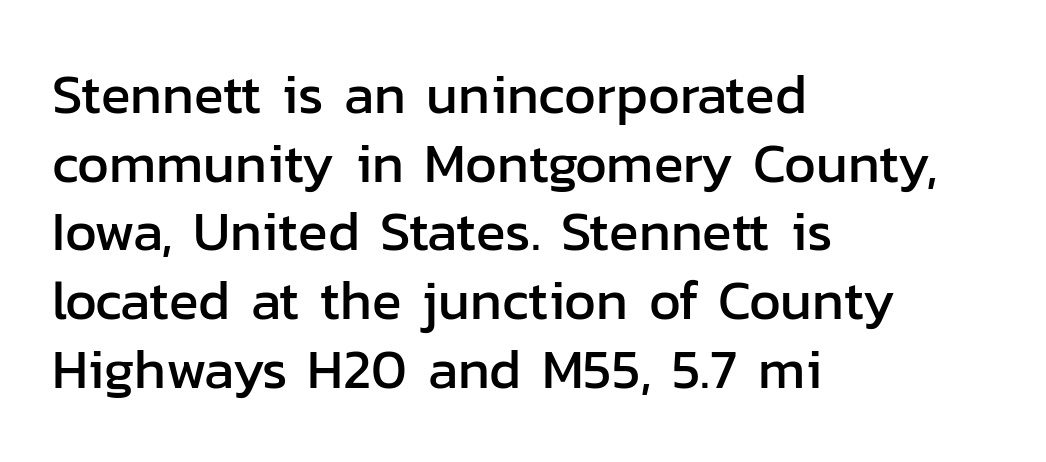
{"serif": "no", "italic": "no", "width": "normal", "stroke_contrast": "low", "x_height": "medium", "monospaced": "no", "underline": "no", "align": "left", "line_spacing": "normal", "line_spacing_ratio": 1.25, "letter_spacing": "normal", "letter_spacing_em": 0.0, "glyph_px": 55}
